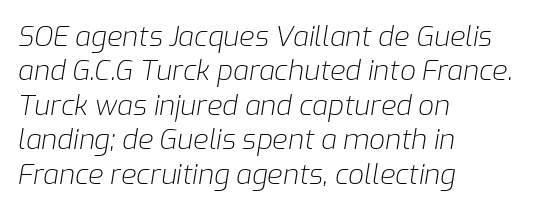
{"italic": "yes", "lean": "right", "slant_degrees": 9, "bold": "no", "weight": "light", "width": "normal", "stroke_contrast": "low", "x_height": "medium", "monospaced": "no", "underline": "no", "align": "left", "line_spacing_ratio": 1.23, "letter_spacing": "normal", "letter_spacing_em": 0.0, "glyph_px": 28}
